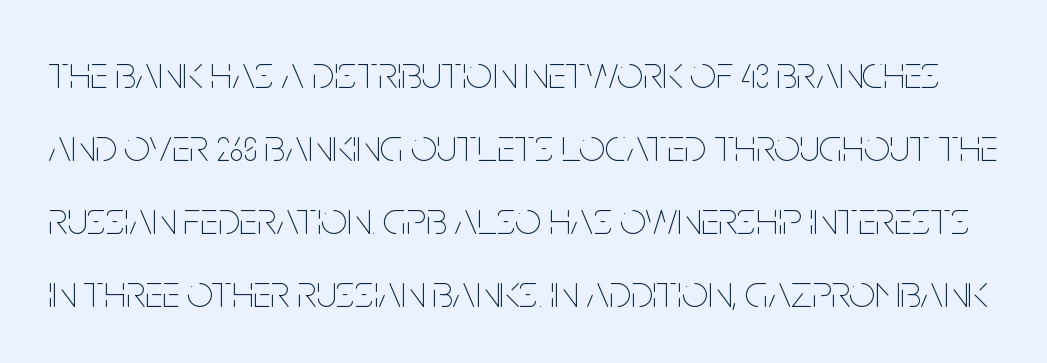
Honestly, the letter spacing is just normal — you wouldn't notice it. Varying glyph widths throughout — classic text-font behaviour. Type without underlining. Tall strokes in this sample are plumb rather than angled. The typeface has the unassuming heft of standard copy or less. Regular leading.
